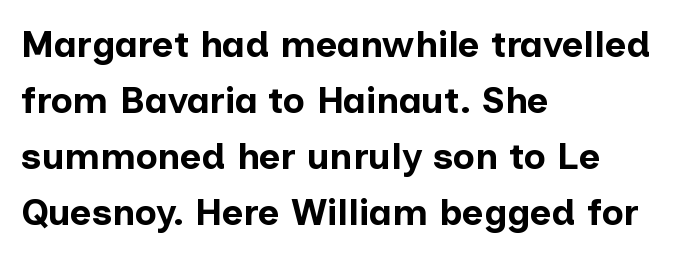
{"serif": "no", "italic": "no", "bold": "yes", "weight": "bold", "width": "normal", "stroke_contrast": "low", "x_height": "medium", "monospaced": "no", "underline": "no", "align": "left", "line_spacing": "normal", "line_spacing_ratio": 1.51, "letter_spacing": "normal", "letter_spacing_em": 0.0, "glyph_px": 37}
